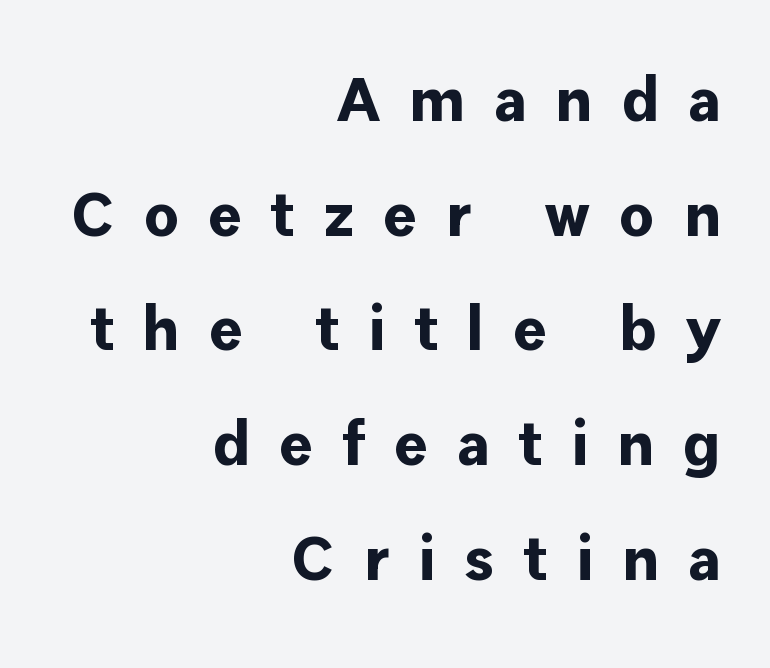
These lines are rendered in a variable-pitch font. Substantial extra tracking has been applied to these lines. The face used here is a sans, in the tradition of grotesques and geometrics. Pretty heavy lettering here — definitely bold. If you drew a line through each stem, it would be perfectly vertical. Just letters on the line, the space beneath them empty.
